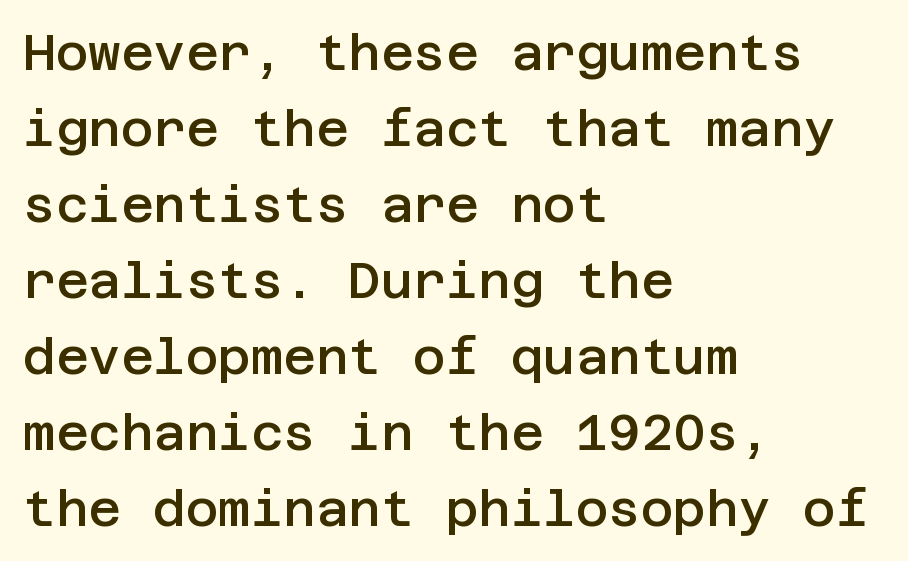
{"serif": "no", "italic": "no", "bold": "semi", "weight": "semibold", "width": "normal", "stroke_contrast": "low", "x_height": "large", "underline": "no", "align": "left", "line_spacing": "normal", "line_spacing_ratio": 1.52, "letter_spacing": "normal", "letter_spacing_em": 0.0, "glyph_px": 50}
